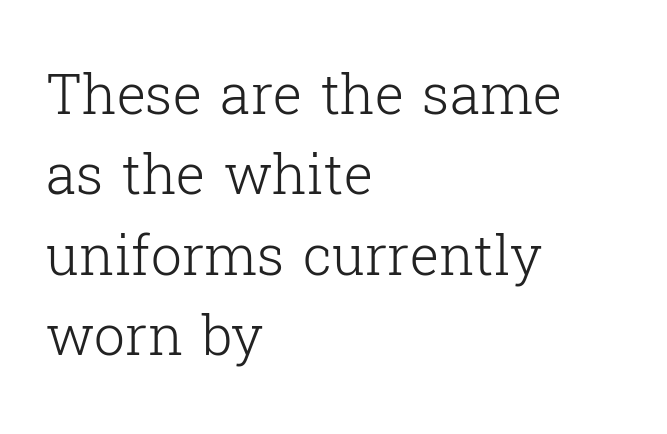
Q: Is the text bold? A: No.
Q: Is the text italic (slanted)? A: No, it is upright.
Q: Is the typeface a serif or a sans-serif typeface? A: Serif.
Q: Is the text underlined? A: No.
Q: How is the paragraph aligned? A: Left-aligned.
Q: Is the spacing between letters normal or unusually wide? A: Normal.
Q: Is the spacing between lines tight, normal or loose? A: Normal.
Q: Width (condensed, normal, or wide)? A: Normal.
Q: Stroke contrast? A: Low.
Q: x-height? A: Medium.
Q: Monospaced? A: No.
